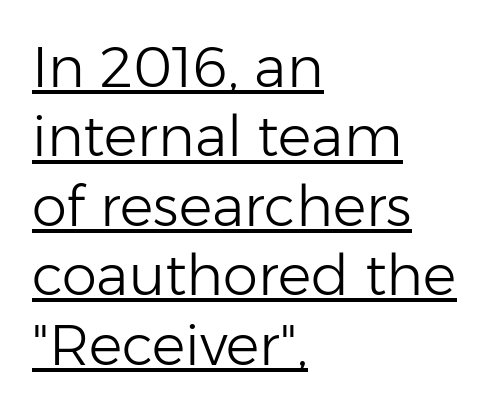
{"serif": "no", "italic": "no", "bold": "no", "weight": "light", "width": "normal", "stroke_contrast": "low", "x_height": "medium", "monospaced": "no", "underline": "yes", "align": "left", "line_spacing_ratio": 1.24, "letter_spacing": "normal", "letter_spacing_em": 0.0, "glyph_px": 56}
